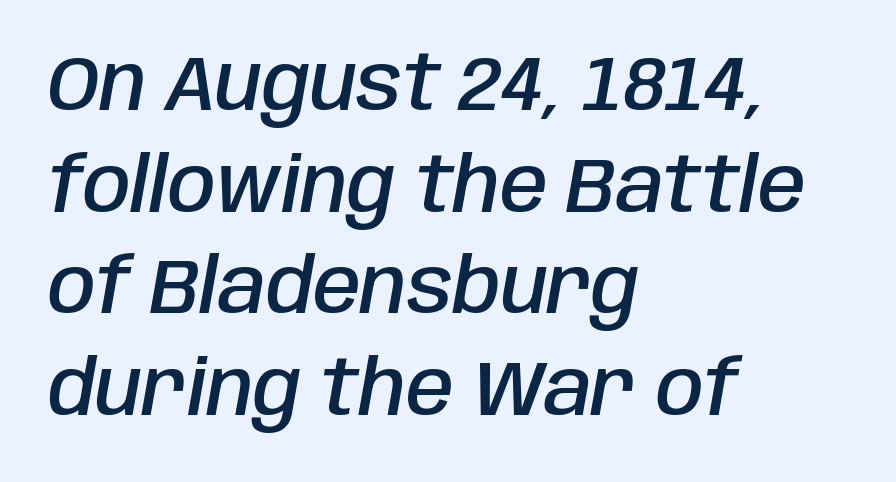
Q: Is the text bold? A: Semi-bold.
Q: Is the text italic (slanted)? A: Yes, it leans right by about 10 degrees.
Q: Is the text underlined? A: No.
Q: How is the paragraph aligned? A: Left-aligned.
Q: Is the spacing between letters normal or unusually wide? A: Normal.
Q: Is the spacing between lines tight, normal or loose? A: Normal.
Q: Width (condensed, normal, or wide)? A: Condensed.
Q: Stroke contrast? A: Low.
Q: x-height? A: Large.
Q: Monospaced? A: No.
